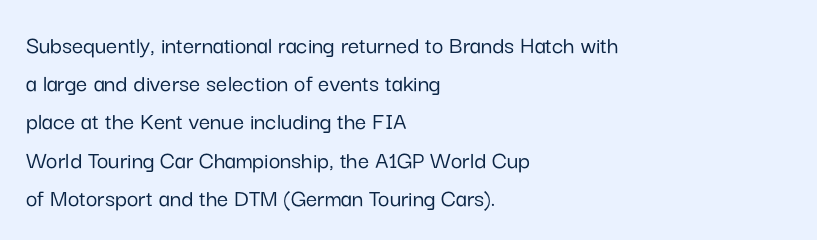
{"italic": "no", "underline": "no", "align": "left", "line_spacing": "normal", "line_spacing_ratio": 1.53, "letter_spacing": "normal", "letter_spacing_em": 0.0, "glyph_px": 25}
